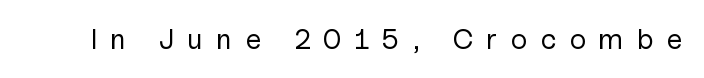
The typography opts for an upright posture over an oblique one. Does extra space separate the letters? Yes, quite a lot of it. The gap between lines stays unmarked. Stroke terminals: plain, sans-serif.
